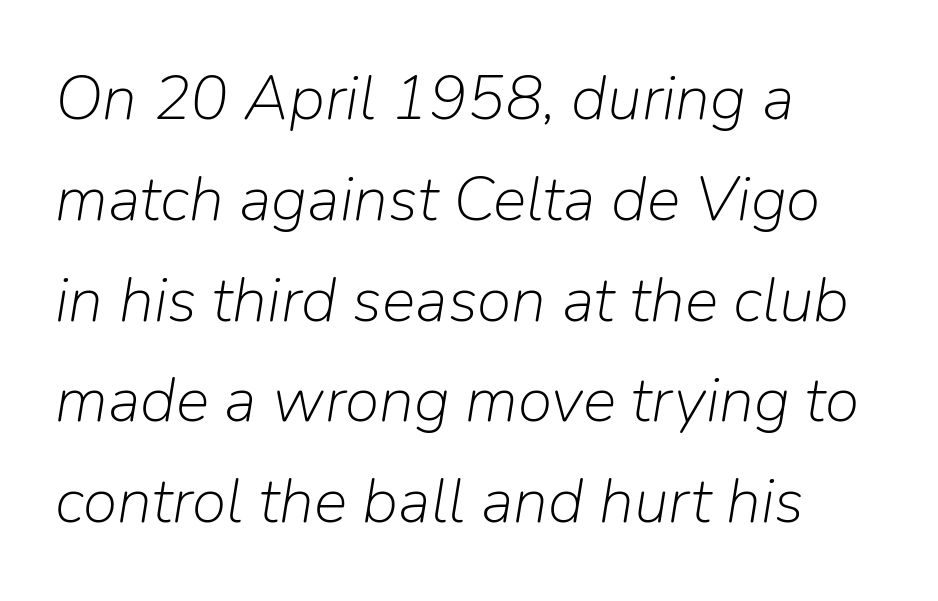
The passage shown stacks its lines at a standard gap. Stems and bowls with no extra thickness — not bold. Decoration check: the copy has no underline. The text carries the slant typical of an italic or oblique font. The passage is arranged the way most books set body copy — flush left.
